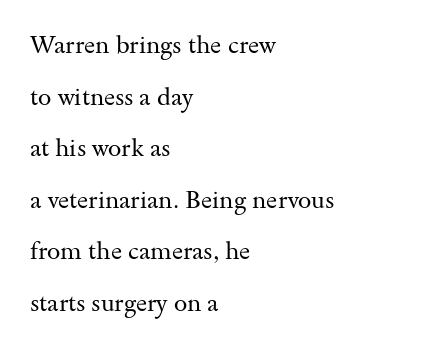
Q: Is the text bold? A: No.
Q: Is the text italic (slanted)? A: No, it is upright.
Q: Is the text underlined? A: No.
Q: How is the paragraph aligned? A: Left-aligned.
Q: Is the spacing between letters normal or unusually wide? A: Normal.
Q: Is the spacing between lines tight, normal or loose? A: Loose.
